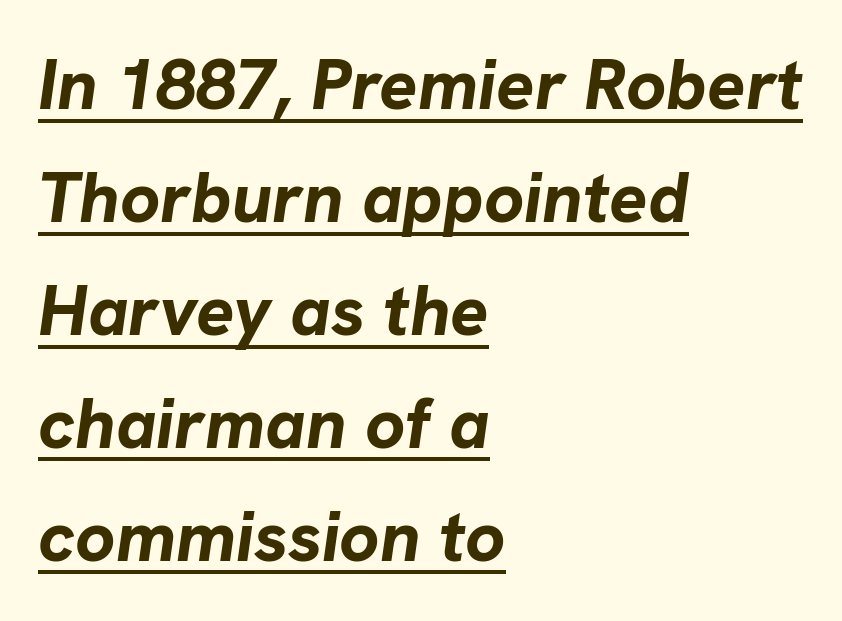
In terms of letterspacing, this is plain default setting. The words here are underlined. The font's italic variant was chosen for this text. Is the block centered? No — it sits flush against the left margin. Character widths vary here, with narrow letters taking less room than wide ones. The leading is moderate, giving the passage an even texture.
